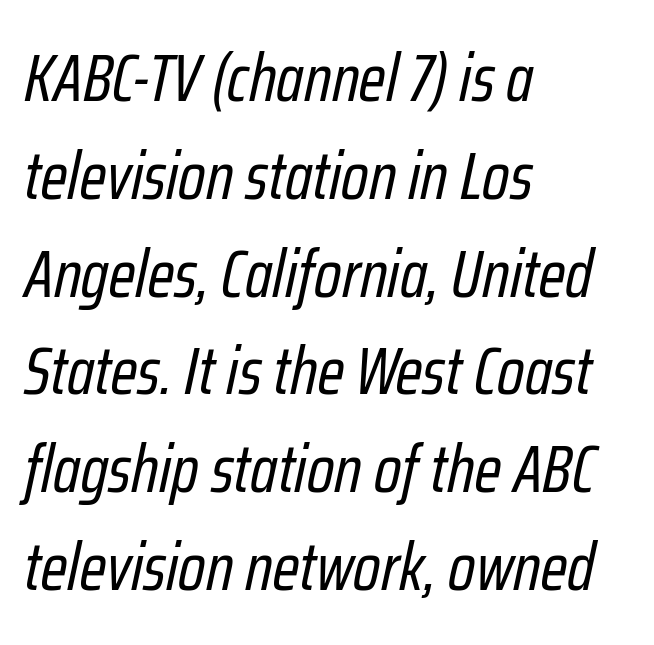
Q: Is the text bold? A: No.
Q: Is the text italic (slanted)? A: Yes, it leans right by about 12 degrees.
Q: Is the text underlined? A: No.
Q: How is the paragraph aligned? A: Left-aligned.
Q: Is the spacing between letters normal or unusually wide? A: Normal.
Q: Is the spacing between lines tight, normal or loose? A: Normal.
Q: Width (condensed, normal, or wide)? A: Condensed.
Q: Stroke contrast? A: Low.
Q: x-height? A: Medium.
Q: Monospaced? A: No.
